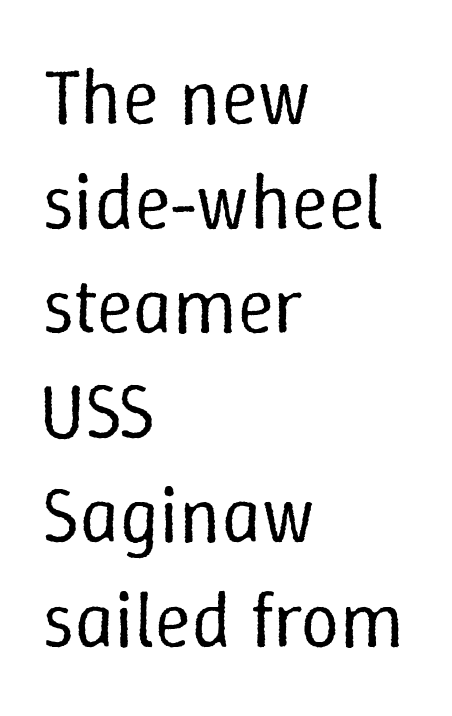
Here the glyphs are tracked normally, forming tight word shapes. The face used here is proportionally spaced, like ordinary book or web type. The glyphs are unaccompanied by any horizontal stroke below them. Typeset ragged right — the left edge is the straight one.
